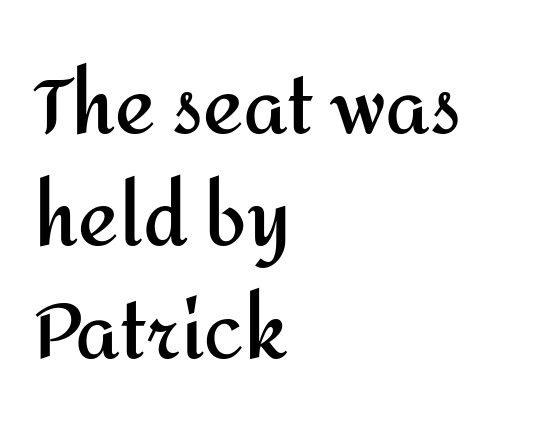
The image shows 76 px semibold sans-serif type, upright; set left-aligned, normal line spacing (1.48x), normal letter spacing, not underlined; medium stroke contrast and a medium x-height.
